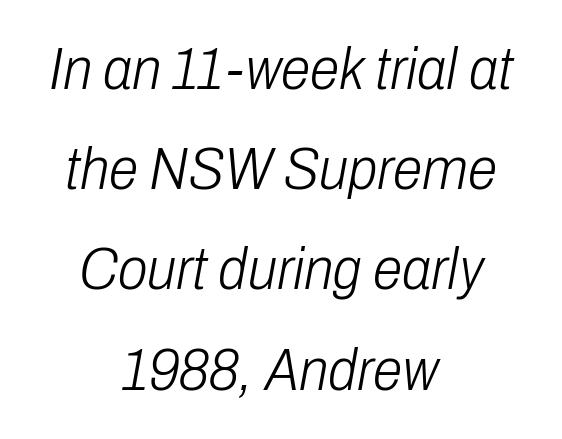
Q: Is the text bold? A: No.
Q: Is the text italic (slanted)? A: Yes, it leans right by about 10 degrees.
Q: Is the text underlined? A: No.
Q: How is the paragraph aligned? A: Centered.
Q: Is the spacing between letters normal or unusually wide? A: Normal.
Q: Is the spacing between lines tight, normal or loose? A: Normal.
Q: Width (condensed, normal, or wide)? A: Condensed.
Q: Stroke contrast? A: Low.
Q: x-height? A: Medium.
Q: Monospaced? A: No.
